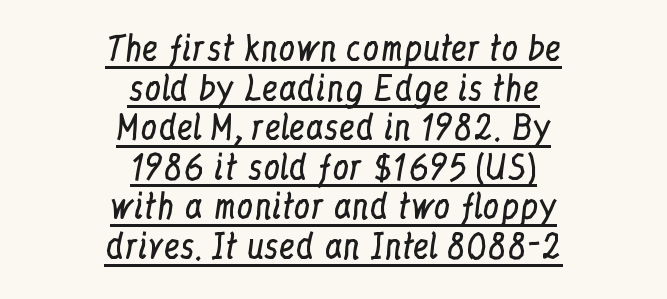
Check where the strokes stop: tiny serifs finish them off. Spacing between characters is what you'd get straight out of the box. The characters are drawn with everyday or finer stroke widths. Underline: present. The letters advance in unequal steps, a hallmark of proportional type.
